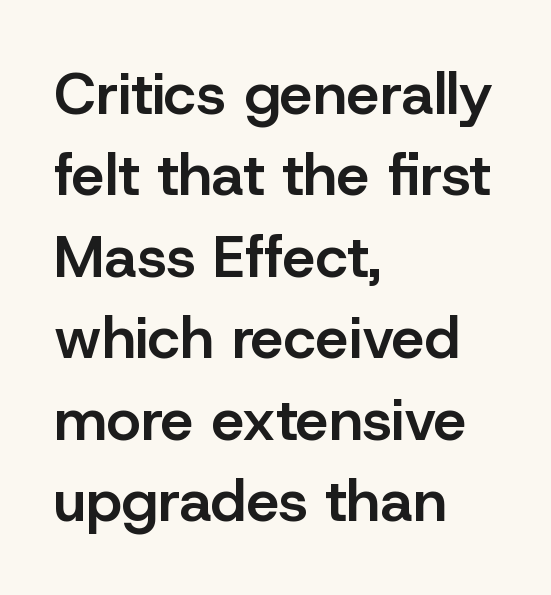
Q: Is the text bold? A: Semi-bold.
Q: Is the text italic (slanted)? A: No, it is upright.
Q: Is the typeface a serif or a sans-serif typeface? A: Sans-serif.
Q: Is the text underlined? A: No.
Q: How is the paragraph aligned? A: Left-aligned.
Q: Is the spacing between letters normal or unusually wide? A: Normal.
Q: Is the spacing between lines tight, normal or loose? A: Normal.
Q: Width (condensed, normal, or wide)? A: Normal.
Q: Stroke contrast? A: Low.
Q: x-height? A: Medium.
Q: Monospaced? A: No.
